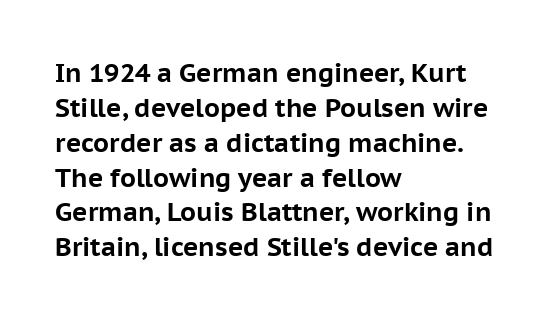
Q: Is the text bold? A: Yes.
Q: Is the text italic (slanted)? A: No, it is upright.
Q: Is the text underlined? A: No.
Q: How is the paragraph aligned? A: Left-aligned.
Q: Is the spacing between letters normal or unusually wide? A: Normal.
Q: Is the spacing between lines tight, normal or loose? A: Normal.
